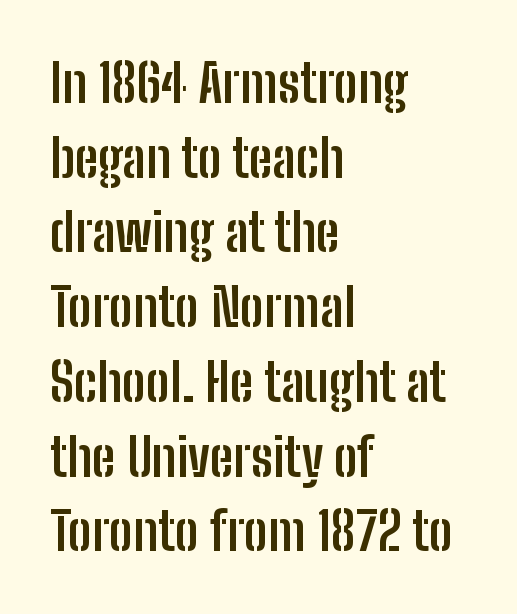
Nobody touched the tracking dial on this one. Tall strokes in this sample are plumb rather than angled. Summary of weight: heavy, a full bold. The lines are quadded left.
